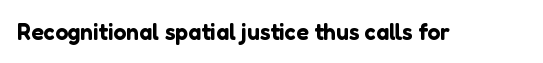
{"italic": "no", "underline": "no", "letter_spacing": "normal", "letter_spacing_em": 0.0, "glyph_px": 23}
